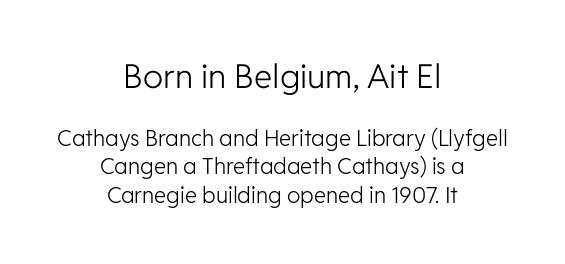
The image shows 33 px light sans-serif type, upright; set centered, normal line spacing (1.29x), normal letter spacing, not underlined; the first (top) block is 1.5x larger; low stroke contrast and a medium x-height.
